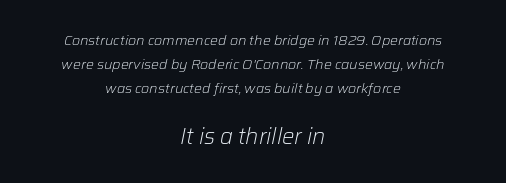
{"italic": "yes", "lean": "right", "slant_degrees": 12, "bold": "no", "underline": "no", "align": "center", "line_spacing_ratio": 1.72, "letter_spacing": "normal", "letter_spacing_em": 0.0, "larger_block": "second", "size_ratio": 1.57, "glyph_px": 22}
